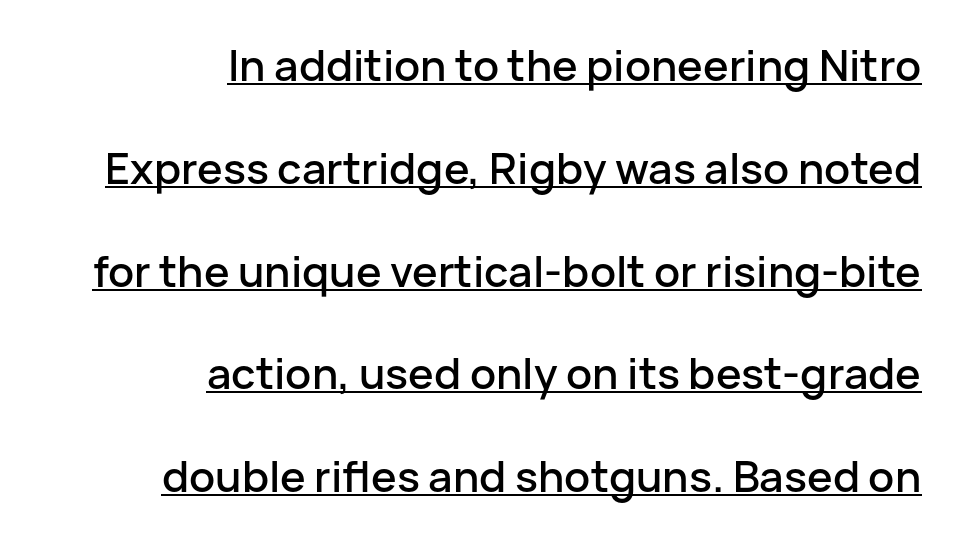
The image shows 43 px sans-serif type, upright; set right-aligned, loose line spacing (2.39x), normal letter spacing, underlined; low stroke contrast and a medium x-height.
